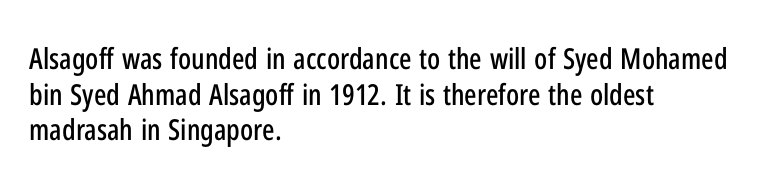
Q: Is the text italic (slanted)? A: No, it is upright.
Q: Is the typeface a serif or a sans-serif typeface? A: Sans-serif.
Q: Is the text underlined? A: No.
Q: How is the paragraph aligned? A: Left-aligned.
Q: Is the spacing between letters normal or unusually wide? A: Normal.
Q: Width (condensed, normal, or wide)? A: Condensed.
Q: Stroke contrast? A: Low.
Q: x-height? A: Medium.
Q: Monospaced? A: No.
